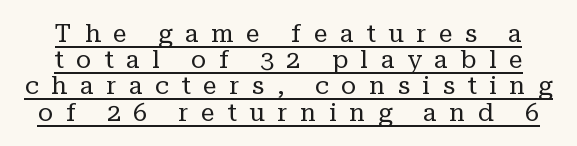
The image shows 25 px text type, upright; set tight line spacing (1.05x), unusually wide letter spacing (+0.5 em), underlined.
